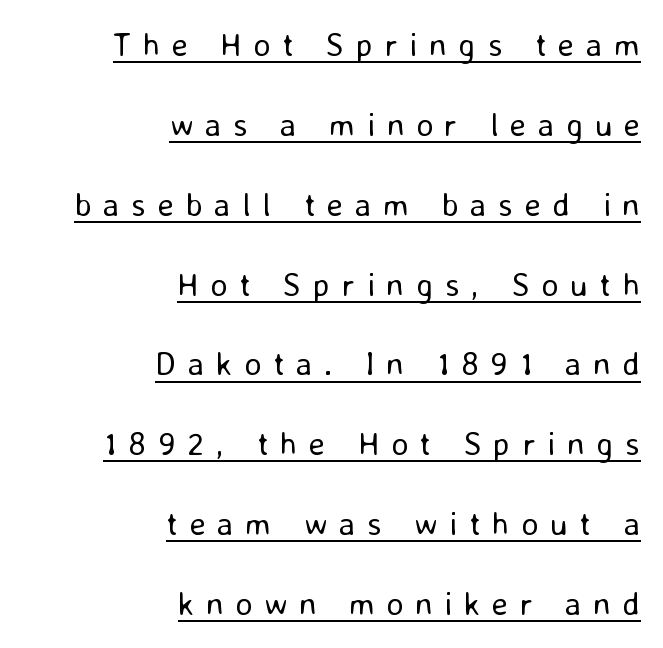
{"serif": "no", "italic": "no", "bold": "no", "weight": "regular", "width": "normal", "stroke_contrast": "low", "x_height": "medium", "monospaced": "no", "underline": "yes", "align": "right", "line_spacing": "loose", "line_spacing_ratio": 2.42, "letter_spacing": "wide", "letter_spacing_em": 0.35, "glyph_px": 33}
